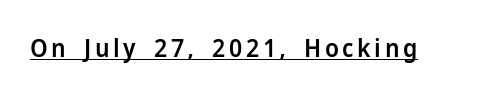
{"italic": "no", "bold": "semi", "underline": "yes", "glyph_px": 25}
